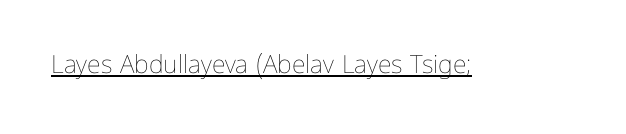
{"italic": "no", "bold": "no", "underline": "yes", "letter_spacing": "normal", "letter_spacing_em": 0.0, "glyph_px": 25}
